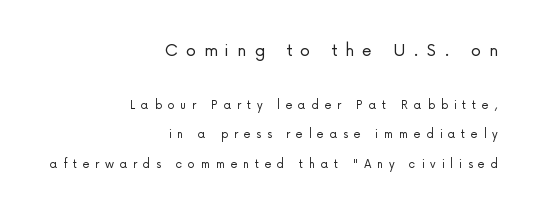
{"italic": "no", "bold": "no", "underline": "no", "align": "right", "line_spacing": "loose", "line_spacing_ratio": 2.13, "letter_spacing": "wide", "letter_spacing_em": 0.41, "larger_block": "first", "size_ratio": 1.43, "glyph_px": 20}
